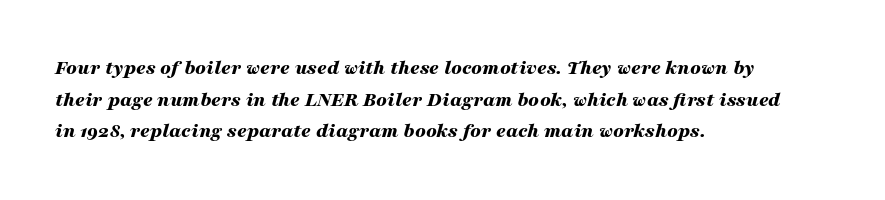
{"italic": "yes", "lean": "right", "slant_degrees": 16, "bold": "yes", "underline": "no", "align": "left", "line_spacing": "normal", "line_spacing_ratio": 1.51, "letter_spacing": "normal", "letter_spacing_em": 0.0, "glyph_px": 21}
